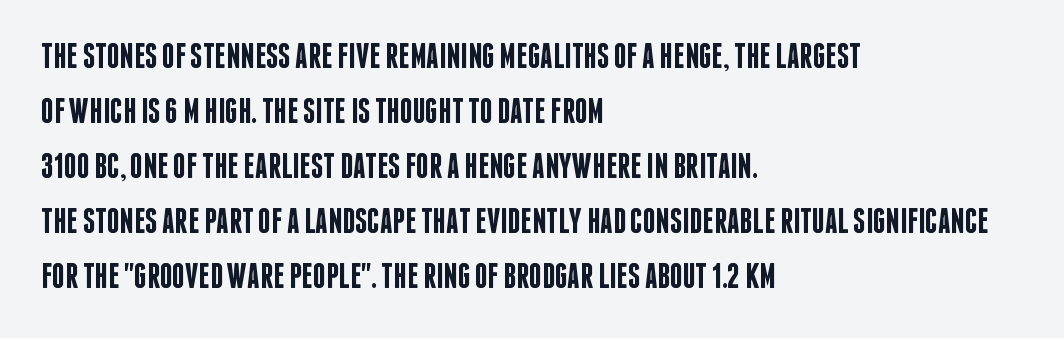
Q: Is the text bold? A: Semi-bold.
Q: Is the text italic (slanted)? A: No, it is upright.
Q: Is the typeface a serif or a sans-serif typeface? A: Sans-serif.
Q: Is the text underlined? A: No.
Q: How is the paragraph aligned? A: Left-aligned.
Q: Is the spacing between letters normal or unusually wide? A: Normal.
Q: Is the spacing between lines tight, normal or loose? A: Normal.
Q: Width (condensed, normal, or wide)? A: Condensed.
Q: Stroke contrast? A: Low.
Q: x-height? A: Large.
Q: Monospaced? A: No.
